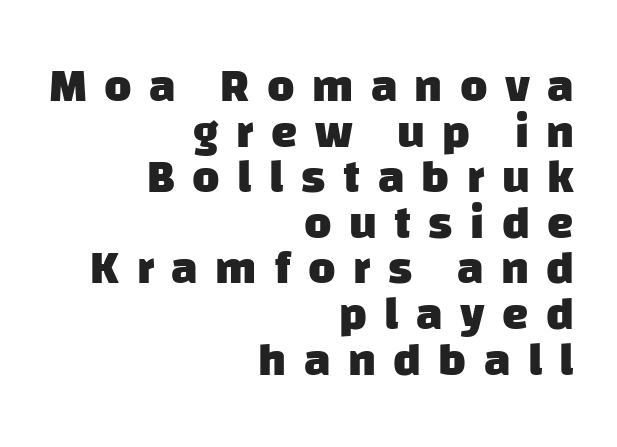
The image shows 47 px heavy sans-serif type; set right-aligned, tight line spacing (0.97x), unusually wide letter spacing (+0.37 em), not underlined; low stroke contrast and a large x-height.
